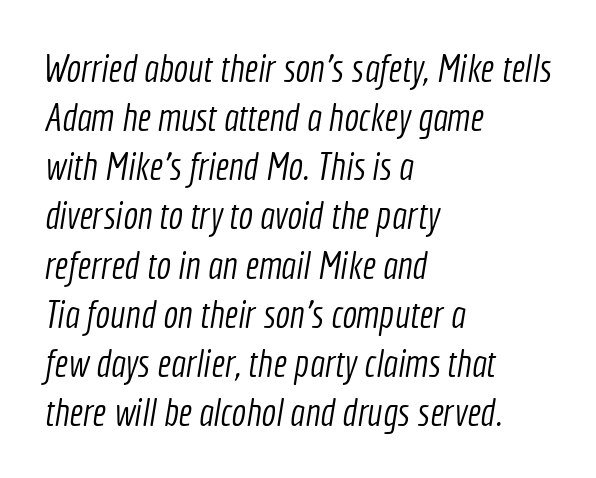
Q: Is the text bold? A: No.
Q: Is the typeface a serif or a sans-serif typeface? A: Sans-serif.
Q: Is the text underlined? A: No.
Q: How is the paragraph aligned? A: Left-aligned.
Q: Is the spacing between letters normal or unusually wide? A: Normal.
Q: Is the spacing between lines tight, normal or loose? A: Normal.
Q: Width (condensed, normal, or wide)? A: Condensed.
Q: x-height? A: Medium.
Q: Monospaced? A: No.
